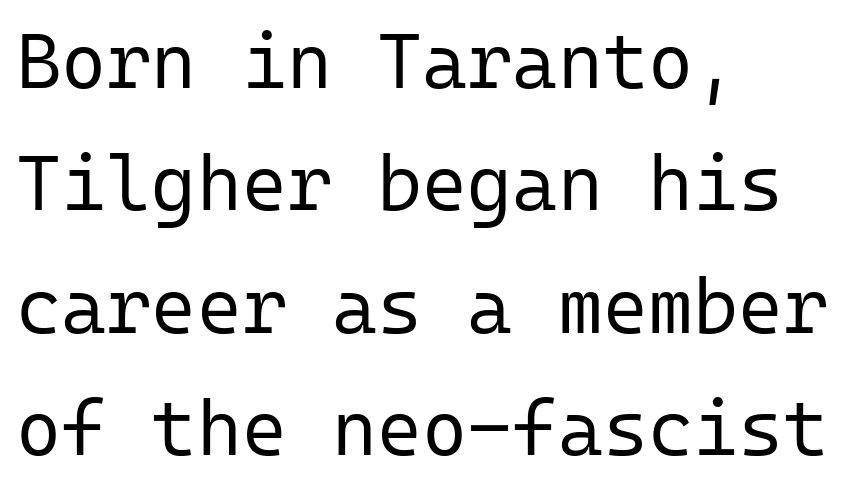
The line texture is even and compact thanks to regular tracking. The line-height multiplier appears to be the usual default. Does the type have serifs? No, each stem ends abruptly. Characters remain perfectly vertical along every line. The ragged edge is on the right, which tells us the setting is flush left. The specimen omits any rule beneath the text block's lines.
